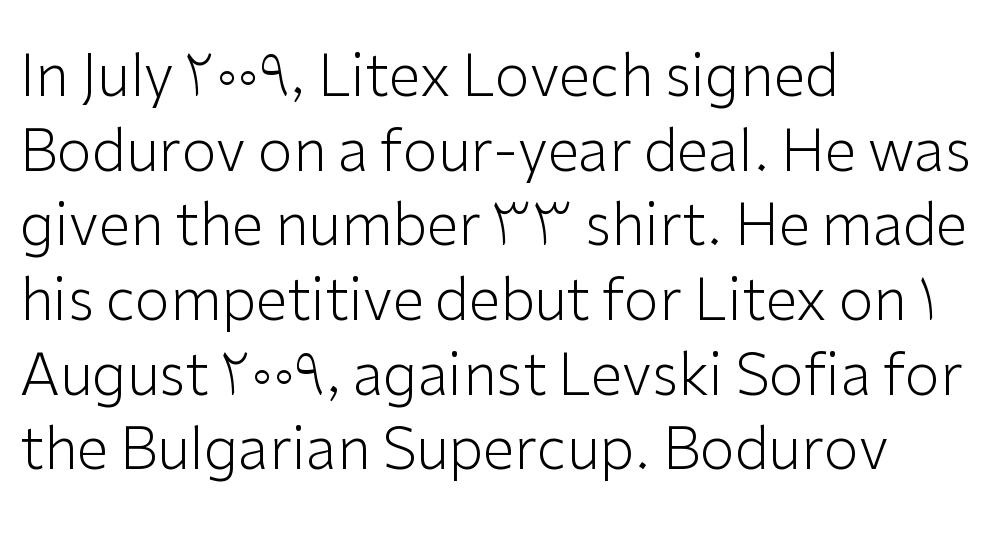
Q: Is the text bold? A: No.
Q: Is the text italic (slanted)? A: No, it is upright.
Q: Is the typeface a serif or a sans-serif typeface? A: Sans-serif.
Q: Is the text underlined? A: No.
Q: How is the paragraph aligned? A: Left-aligned.
Q: Is the spacing between letters normal or unusually wide? A: Normal.
Q: Is the spacing between lines tight, normal or loose? A: Normal.
Q: Width (condensed, normal, or wide)? A: Normal.
Q: Stroke contrast? A: Low.
Q: x-height? A: Medium.
Q: Monospaced? A: No.
